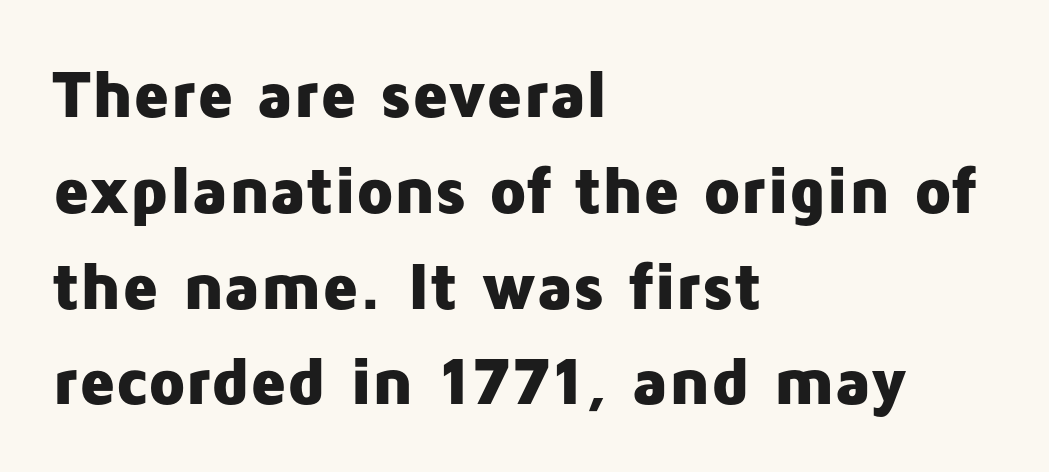
The characters look thick and weighty, a clear bold. Posture: upright roman. The space beneath each line is pristine and unruled. Students, note that the glyphs here touch the page at normal intervals. The type family on display is of the sans-serif kind.
